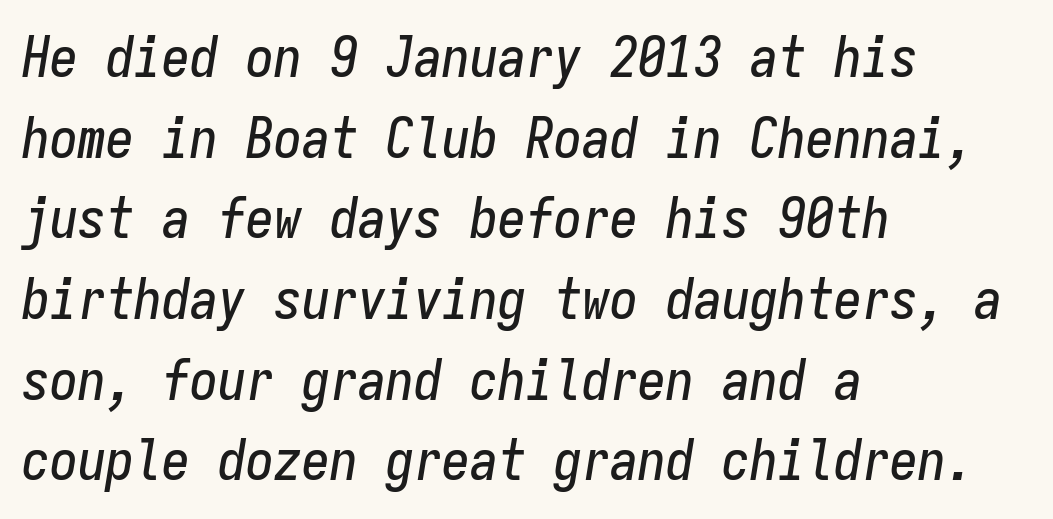
{"italic": "yes", "lean": "right", "slant_degrees": 9, "width": "condensed", "stroke_contrast": "low", "x_height": "medium", "monospaced": "yes", "underline": "no", "align": "left", "line_spacing": "normal", "line_spacing_ratio": 1.44, "letter_spacing": "normal", "letter_spacing_em": 0.0, "glyph_px": 56}
